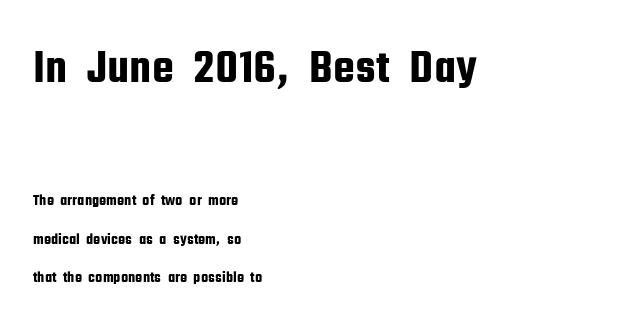
{"serif": "no", "italic": "no", "width": "condensed", "stroke_contrast": "low", "x_height": "medium", "monospaced": "no", "underline": "no", "align": "left", "line_spacing": "loose", "line_spacing_ratio": 2.39, "letter_spacing": "normal", "letter_spacing_em": 0.0, "larger_block": "first", "size_ratio": 3.06, "glyph_px": 49}
